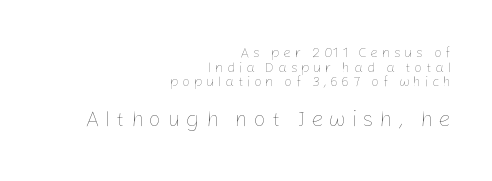
This sample uses an upright cut, with every glyph sitting square on the baseline. Top chunk: small. Bottom chunk: large. Compared with typical paragraphs, the rows here are closer together. Each word looks stretched out because of the extra space between its letters. Descenders are the only things crossing below the line. Right-aligned paragraph, ragged on the left.
